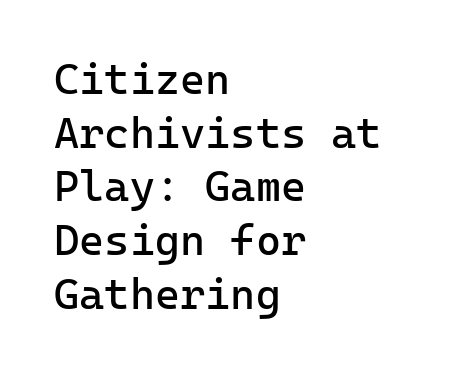
The image shows 43 px regular-weight sans-serif type, upright; set left-aligned, normal line spacing (1.25x), normal letter spacing, not underlined; low stroke contrast and a medium x-height.
